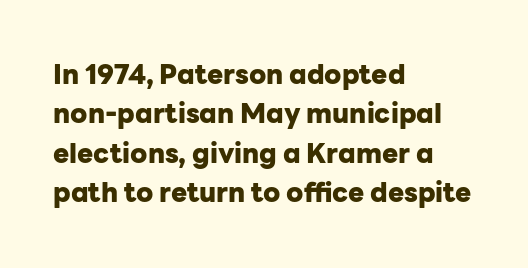
Q: Is the text bold? A: Yes.
Q: Is the text italic (slanted)? A: No, it is upright.
Q: Is the text underlined? A: No.
Q: How is the paragraph aligned? A: Left-aligned.
Q: Is the spacing between letters normal or unusually wide? A: Normal.
Q: Is the spacing between lines tight, normal or loose? A: Normal.
